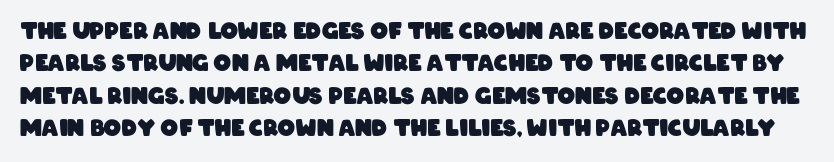
The letters sit at their default tracking, neither squeezed nor spread. On the weight axis this lands at bold, roughly 700. In terms of leading, this rendering sits right in the middle. This rendering features lettering with no underline.
